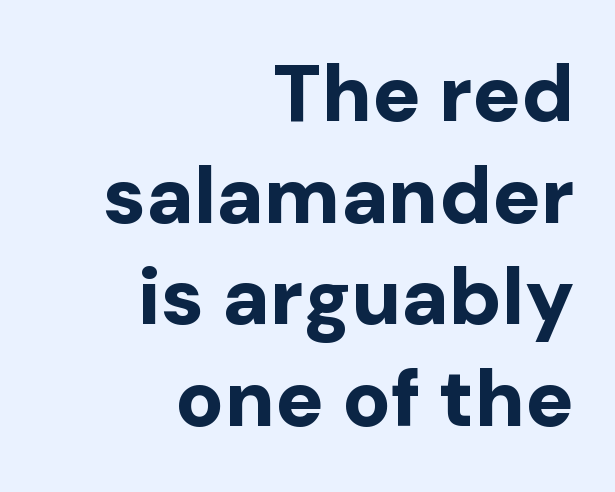
Pretty heavy lettering here — definitely bold. Is this a fixed-width face? No — the glyphs have proportional, varying widths. The letters sit at their default tracking, neither squeezed nor spread. The words here are not underlined. In terms of posture, this sample is upright.
